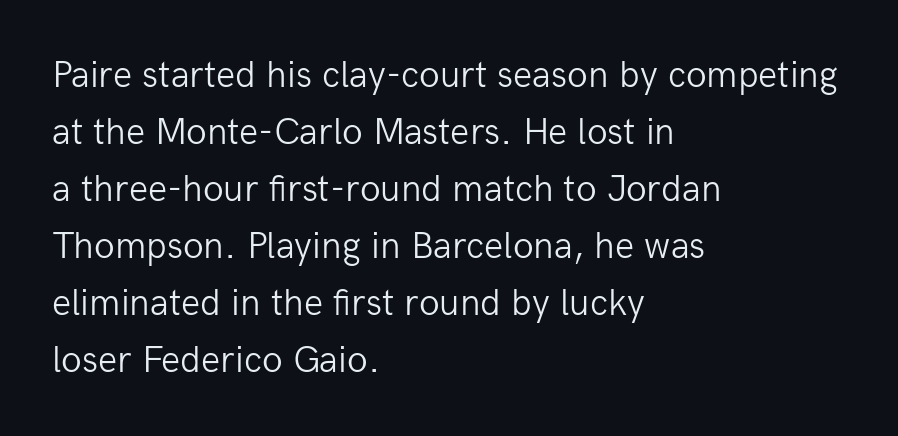
Q: Is the text bold? A: No.
Q: Is the text italic (slanted)? A: No, it is upright.
Q: Is the typeface a serif or a sans-serif typeface? A: Sans-serif.
Q: Is the text underlined? A: No.
Q: How is the paragraph aligned? A: Left-aligned.
Q: Is the spacing between letters normal or unusually wide? A: Normal.
Q: Is the spacing between lines tight, normal or loose? A: Normal.
Q: Width (condensed, normal, or wide)? A: Normal.
Q: Stroke contrast? A: Low.
Q: x-height? A: Medium.
Q: Monospaced? A: No.
